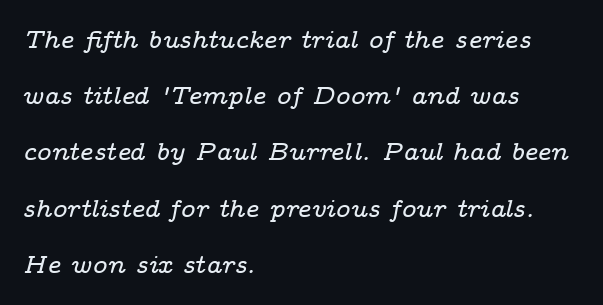
This sample uses plain, unmodified letter spacing. Descenders hang freely into open space. Honestly, the rows look like they've been pulled way apart. The rendering anchors every line to the left-hand side.
